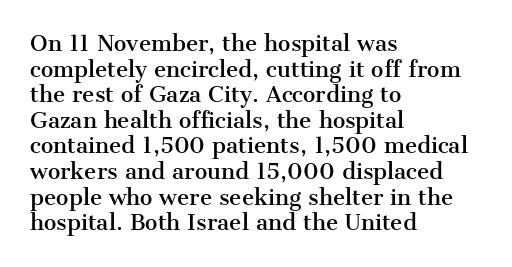
Q: Is the text italic (slanted)? A: No, it is upright.
Q: Is the text underlined? A: No.
Q: How is the paragraph aligned? A: Left-aligned.
Q: Is the spacing between letters normal or unusually wide? A: Normal.
